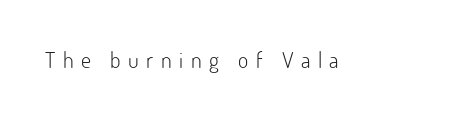
{"italic": "no", "bold": "no", "underline": "no", "letter_spacing": "wide", "letter_spacing_em": 0.34, "glyph_px": 22}
